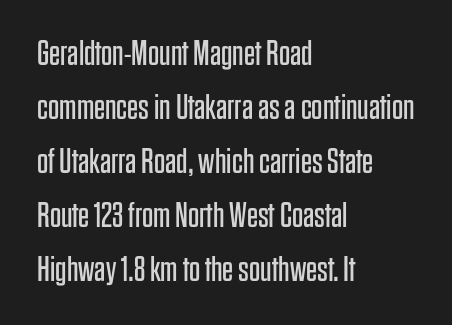
Q: Is the text bold? A: No.
Q: Is the text italic (slanted)? A: No, it is upright.
Q: Is the typeface a serif or a sans-serif typeface? A: Sans-serif.
Q: Is the text underlined? A: No.
Q: How is the paragraph aligned? A: Left-aligned.
Q: Is the spacing between letters normal or unusually wide? A: Normal.
Q: Is the spacing between lines tight, normal or loose? A: Normal.
Q: Width (condensed, normal, or wide)? A: Condensed.
Q: Stroke contrast? A: Low.
Q: x-height? A: Large.
Q: Monospaced? A: No.
